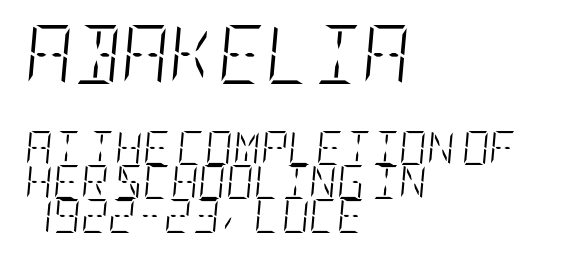
The image shows 59 px light, condensed type, italic (leaning right); set left-aligned, tight line spacing (1.0x), normal letter spacing, not underlined; the first (top) block is 1.74x larger; low stroke contrast and a large x-height.
